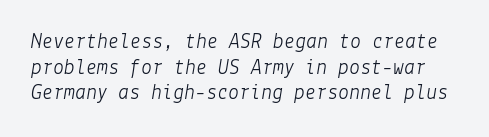
Q: Is the text bold? A: No.
Q: Is the text italic (slanted)? A: Yes, it leans right by about 9 degrees.
Q: Is the text underlined? A: No.
Q: Is the spacing between letters normal or unusually wide? A: Normal.
